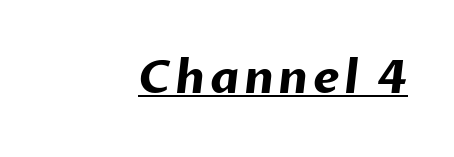
{"serif": "no", "bold": "yes", "weight": "bold", "width": "normal", "stroke_contrast": "low", "x_height": "medium", "monospaced": "no", "underline": "yes", "align": "right", "glyph_px": 46}
